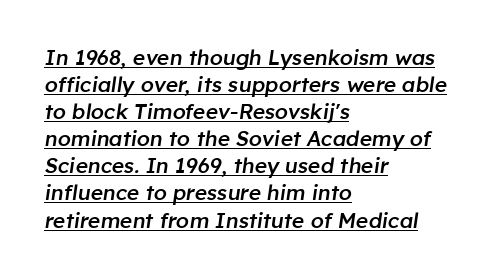
Regarding leading, the lines here are spaced in the standard way. Does extra space separate the letters? No, they use regular spacing. Underline: present. Typesetter's note: demi weight, one step under bold. Horizontally, the lines are justified to the leading edge only. The lettering tilts uniformly, giving the passage an italic look.
